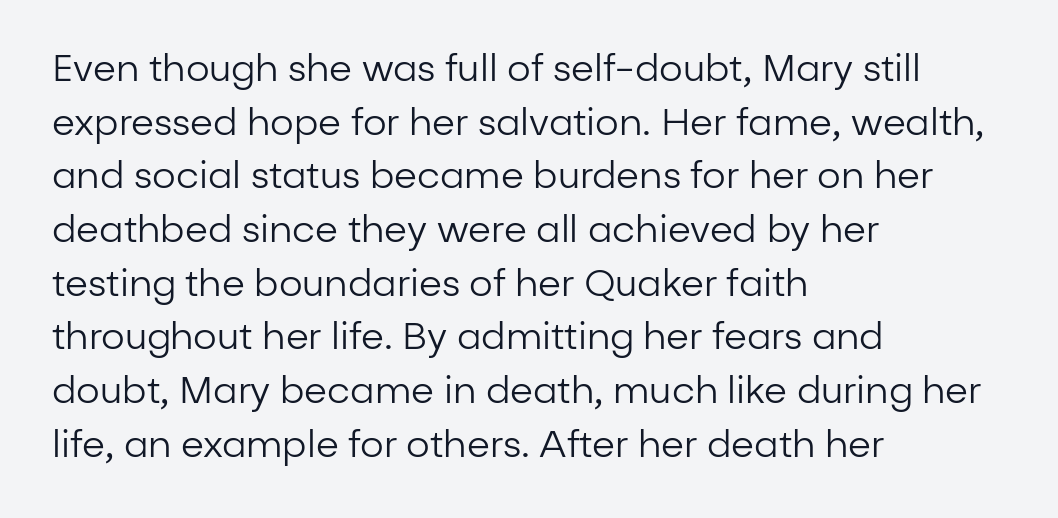
The image shows 37 px regular-weight sans-serif type, upright; set left-aligned, normal line spacing (1.45x), normal letter spacing, not underlined; low stroke contrast and a medium x-height.
